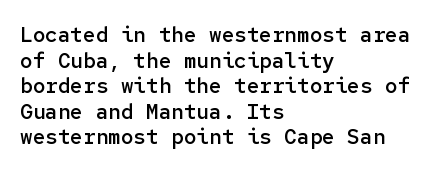
Nobody drew a line under any word here. The letters stand straight up with perfectly vertical stems. Emphasis by weight is partial: semibold. Nobody touched the tracking dial on this one. Compared with a centered layout, this one pins lines to the left instead.
